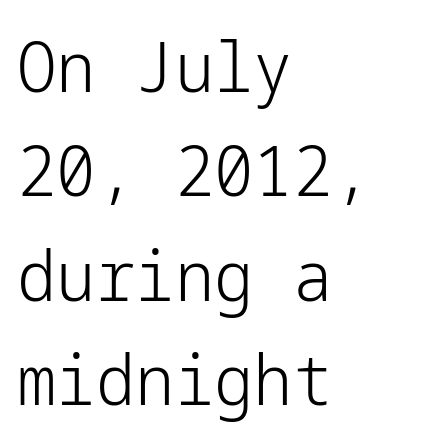
Q: Is the text bold? A: No.
Q: Is the text italic (slanted)? A: No, it is upright.
Q: Is the typeface a serif or a sans-serif typeface? A: Sans-serif.
Q: Is the text underlined? A: No.
Q: How is the paragraph aligned? A: Left-aligned.
Q: Is the spacing between letters normal or unusually wide? A: Normal.
Q: Is the spacing between lines tight, normal or loose? A: Normal.
Q: Width (condensed, normal, or wide)? A: Normal.
Q: Stroke contrast? A: Low.
Q: x-height? A: Medium.
